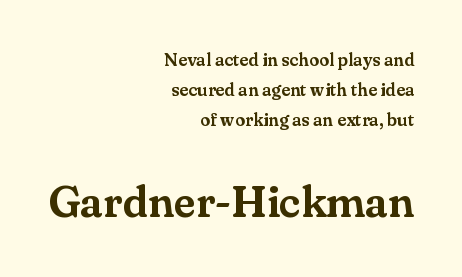
{"serif": "yes", "italic": "no", "width": "normal", "stroke_contrast": "medium", "x_height": "small", "monospaced": "no", "underline": "no", "align": "right", "line_spacing": "normal", "line_spacing_ratio": 1.66, "letter_spacing": "normal", "letter_spacing_em": 0.0, "larger_block": "second", "size_ratio": 2.44, "glyph_px": 44}
